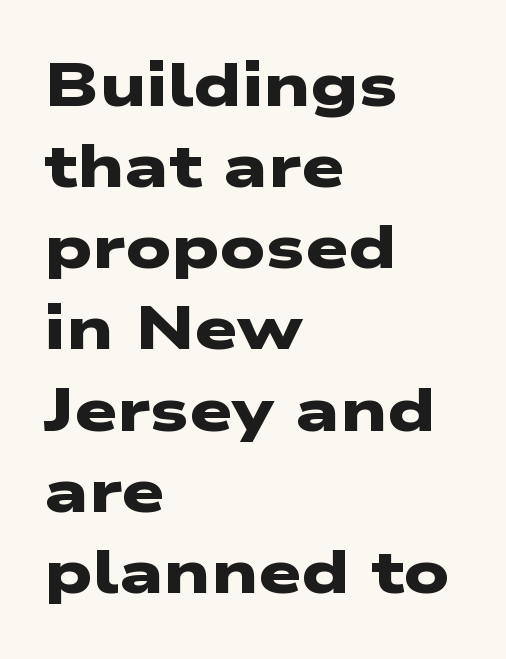
Plain, unruled lines of type. The sample has been set heavy, in full bold. The compositor pushed each line to the left boundary. Vertically, the passage feels balanced, rows spaced as you'd expect.
